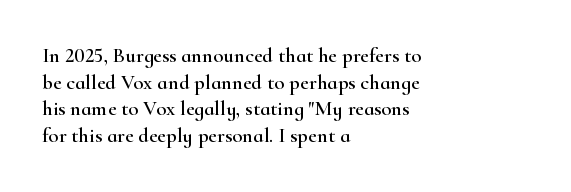
{"italic": "no", "underline": "no", "align": "left", "line_spacing": "normal", "line_spacing_ratio": 1.27, "letter_spacing": "normal", "letter_spacing_em": 0.0, "glyph_px": 21}
